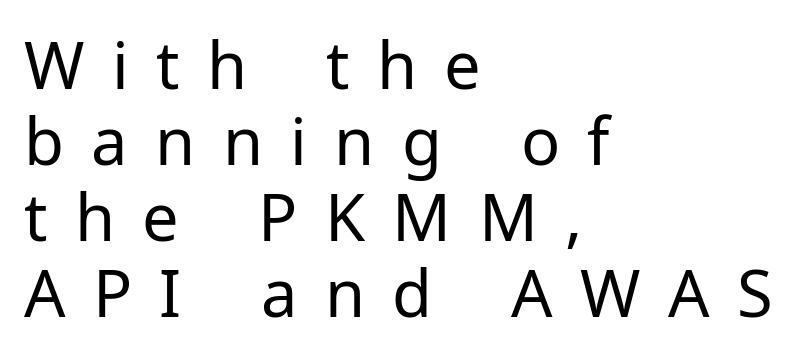
Q: Is the text bold? A: No.
Q: Is the text italic (slanted)? A: No, it is upright.
Q: Is the typeface a serif or a sans-serif typeface? A: Sans-serif.
Q: Is the text underlined? A: No.
Q: How is the paragraph aligned? A: Left-aligned.
Q: Is the spacing between letters normal or unusually wide? A: Unusually wide.
Q: Width (condensed, normal, or wide)? A: Normal.
Q: Stroke contrast? A: Low.
Q: x-height? A: Medium.
Q: Monospaced? A: No.
